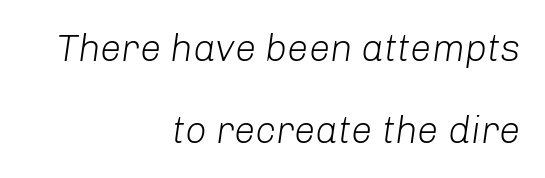
The image shows 38 px light type, italic (leaning right); set right-aligned, loose line spacing (2.15x), normal letter spacing, not underlined; low stroke contrast and a medium x-height.
